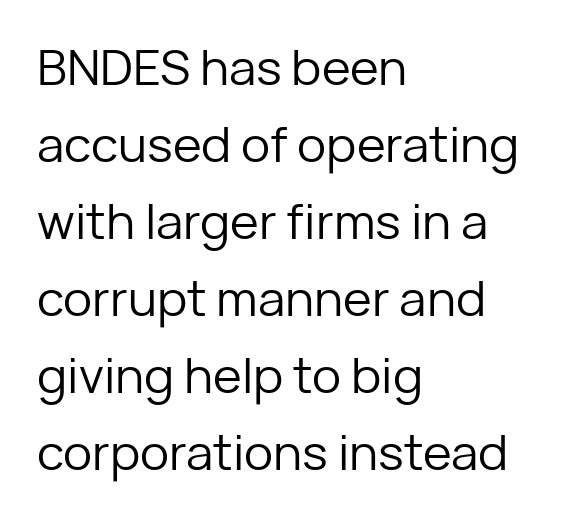
Q: Is the text bold? A: No.
Q: Is the text italic (slanted)? A: No, it is upright.
Q: Is the typeface a serif or a sans-serif typeface? A: Sans-serif.
Q: Is the text underlined? A: No.
Q: How is the paragraph aligned? A: Left-aligned.
Q: Is the spacing between letters normal or unusually wide? A: Normal.
Q: Is the spacing between lines tight, normal or loose? A: Normal.
Q: Width (condensed, normal, or wide)? A: Normal.
Q: Stroke contrast? A: Low.
Q: x-height? A: Medium.
Q: Monospaced? A: No.
